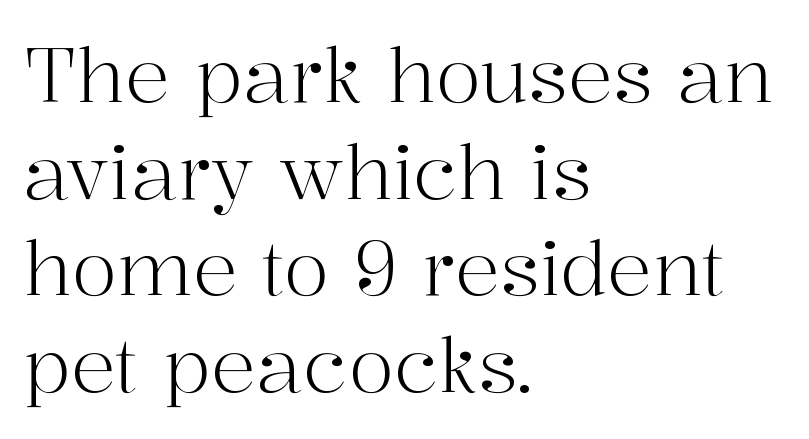
Here the designer chose a conventional face with non-uniform glyph widths. Casual observation: everything's shoved over to the left. Does the lettering tilt? It doesn't — this is upright. In terms of letterspacing, this is plain default setting.
